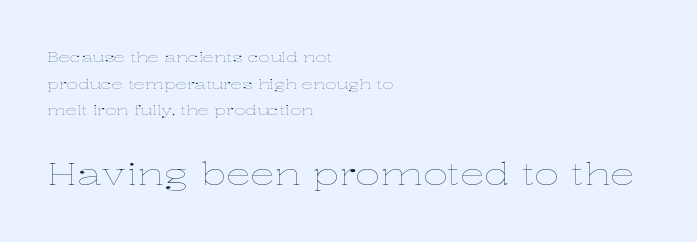
Q: Is the text bold? A: No.
Q: Is the text italic (slanted)? A: No, it is upright.
Q: Is the text underlined? A: No.
Q: How is the paragraph aligned? A: Left-aligned.
Q: Is the spacing between letters normal or unusually wide? A: Normal.
Q: Is the spacing between lines tight, normal or loose? A: Loose.
Q: Which block of text is set in a larger size, the first (top) or the second (bottom)? A: The second (bottom) one.
Q: Width (condensed, normal, or wide)? A: Wide.
Q: Stroke contrast? A: Low.
Q: x-height? A: Medium.
Q: Monospaced? A: No.
